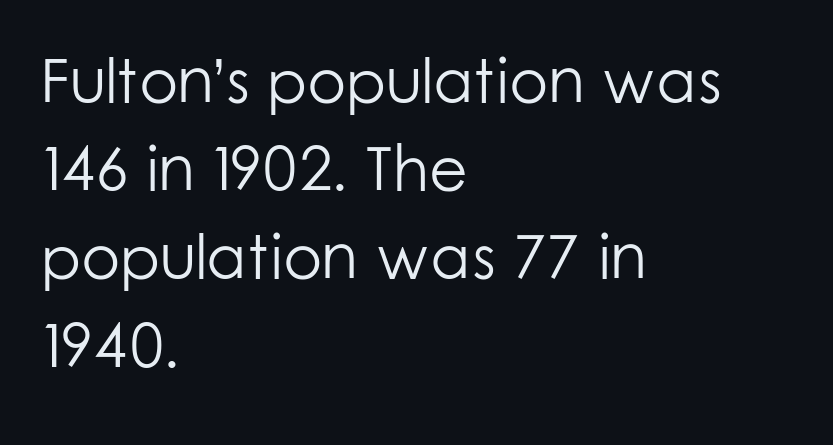
{"serif": "no", "italic": "no", "bold": "no", "weight": "light", "width": "normal", "stroke_contrast": "low", "x_height": "medium", "monospaced": "no", "underline": "no", "align": "left", "line_spacing": "normal", "line_spacing_ratio": 1.4, "letter_spacing": "normal", "letter_spacing_em": 0.0, "glyph_px": 63}
